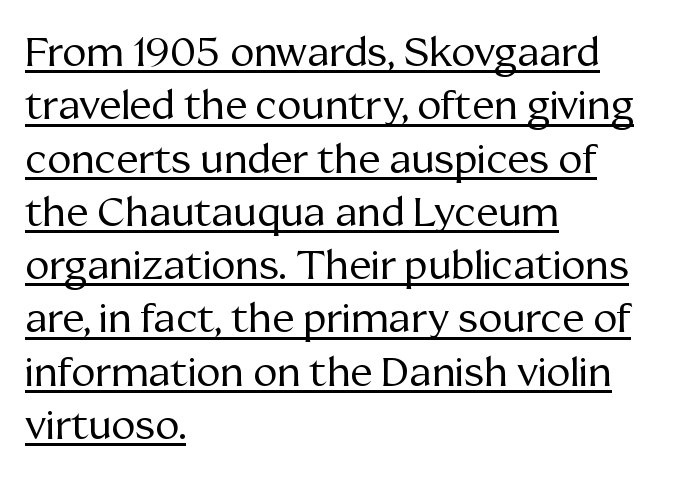
Q: Is the text bold? A: No.
Q: Is the text italic (slanted)? A: No, it is upright.
Q: Is the typeface a serif or a sans-serif typeface? A: Serif.
Q: Is the text underlined? A: Yes.
Q: How is the paragraph aligned? A: Left-aligned.
Q: Is the spacing between letters normal or unusually wide? A: Normal.
Q: Is the spacing between lines tight, normal or loose? A: Normal.
Q: Width (condensed, normal, or wide)? A: Normal.
Q: Stroke contrast? A: Medium.
Q: x-height? A: Medium.
Q: Monospaced? A: No.
